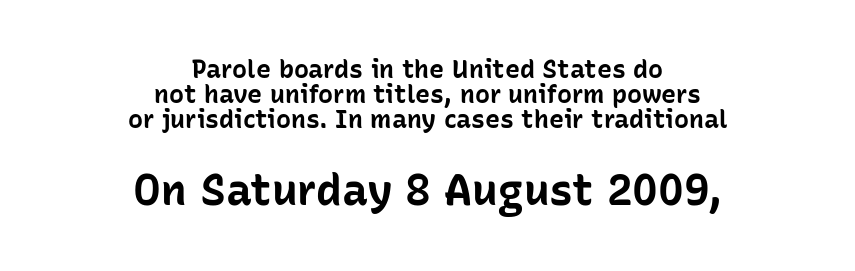
Q: Is the text bold? A: Yes.
Q: Is the text italic (slanted)? A: No, it is upright.
Q: Is the typeface a serif or a sans-serif typeface? A: Sans-serif.
Q: Is the text underlined? A: No.
Q: How is the paragraph aligned? A: Centered.
Q: Is the spacing between letters normal or unusually wide? A: Normal.
Q: Is the spacing between lines tight, normal or loose? A: Tight.
Q: Which block of text is set in a larger size, the first (top) or the second (bottom)? A: The second (bottom) one.
Q: Width (condensed, normal, or wide)? A: Normal.
Q: Stroke contrast? A: Low.
Q: x-height? A: Medium.
Q: Monospaced? A: No.
